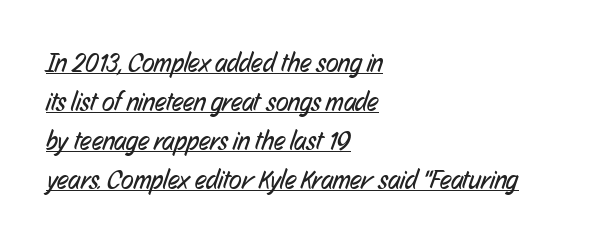
The image shows 26 px text type; set left-aligned, normal line spacing (1.5x), normal letter spacing, underlined.
